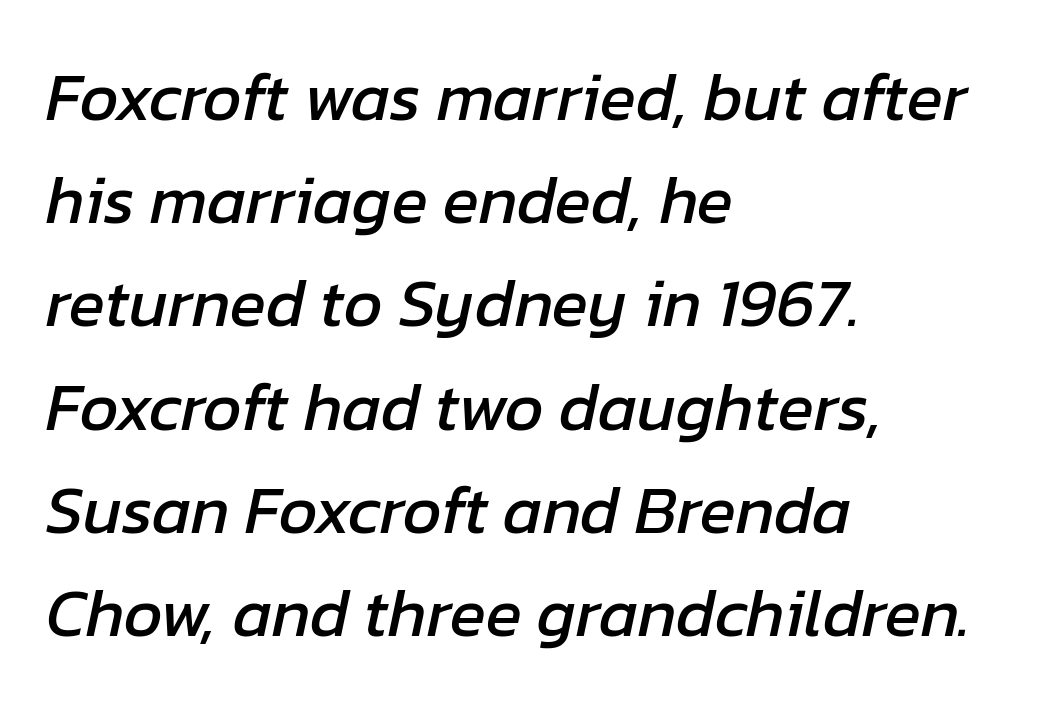
Quick note: underline off. The passage shown has conventional tracking throughout. The lines sit at an ordinary, default distance from one another. Tall strokes in this sample are angled rather than plumb. The letters advance in unequal steps, a hallmark of proportional type. Horizontally, the lines are justified to the leading edge only.
